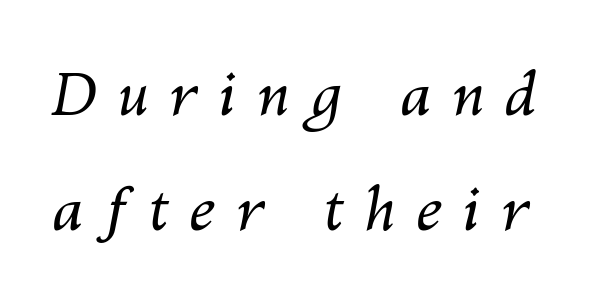
{"italic": "yes", "lean": "right", "slant_degrees": 10, "bold": "no", "weight": "regular", "width": "normal", "stroke_contrast": "medium", "x_height": "medium", "monospaced": "no", "underline": "no", "line_spacing": "loose", "line_spacing_ratio": 1.92, "letter_spacing": "wide", "letter_spacing_em": 0.34, "glyph_px": 60}
